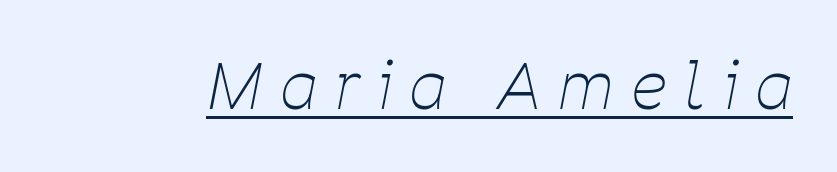
Q: Is the text bold? A: No.
Q: Is the text italic (slanted)? A: Yes, it leans right by about 11 degrees.
Q: Is the text underlined? A: Yes.
Q: Is the spacing between letters normal or unusually wide? A: Unusually wide.
Q: Width (condensed, normal, or wide)? A: Condensed.
Q: Stroke contrast? A: Low.
Q: x-height? A: Medium.
Q: Monospaced? A: No.
